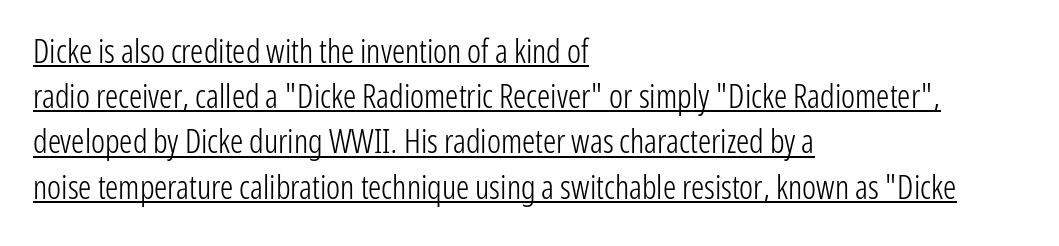
{"serif": "no", "italic": "no", "bold": "no", "weight": "light", "width": "condensed", "stroke_contrast": "low", "x_height": "medium", "monospaced": "no", "underline": "yes", "align": "left", "line_spacing": "normal", "line_spacing_ratio": 1.37, "letter_spacing": "normal", "letter_spacing_em": 0.0, "glyph_px": 33}
